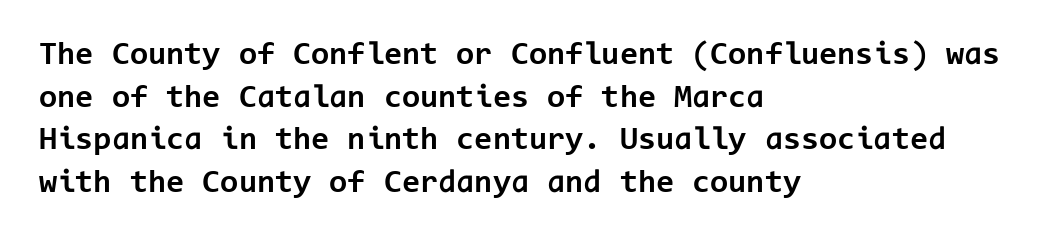
{"serif": "no", "italic": "no", "bold": "yes", "weight": "bold", "width": "normal", "stroke_contrast": "low", "x_height": "medium", "monospaced": "yes", "underline": "no", "align": "left", "line_spacing": "normal", "line_spacing_ratio": 1.29, "letter_spacing": "normal", "letter_spacing_em": 0.0, "glyph_px": 33}
